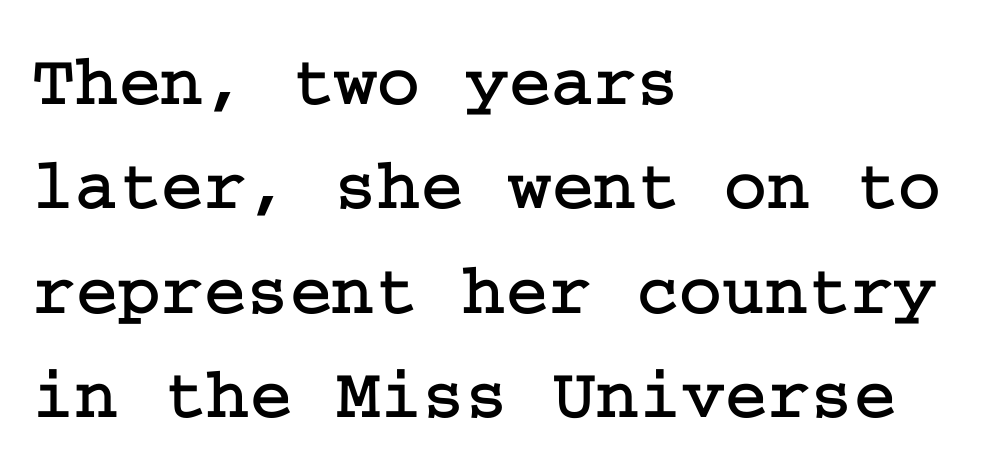
{"serif": "yes", "italic": "no", "width": "normal", "stroke_contrast": "low", "x_height": "medium", "underline": "no", "align": "left", "line_spacing": "normal", "line_spacing_ratio": 1.43, "letter_spacing": "normal", "letter_spacing_em": 0.0, "glyph_px": 73}
